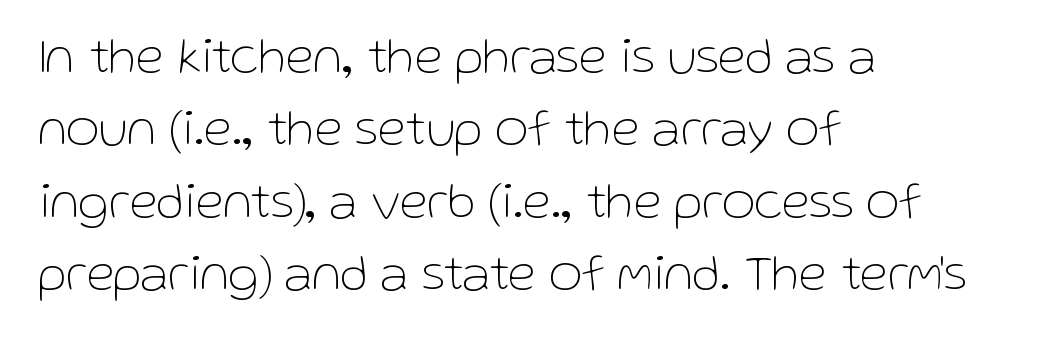
{"serif": "no", "italic": "no", "bold": "no", "weight": "thin", "width": "normal", "stroke_contrast": "low", "x_height": "medium", "monospaced": "no", "underline": "no", "align": "left", "line_spacing": "normal", "line_spacing_ratio": 1.42, "letter_spacing": "normal", "letter_spacing_em": 0.0, "glyph_px": 51}
